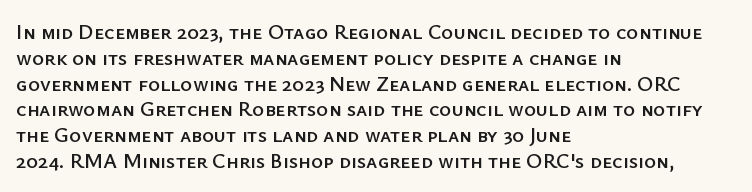
The image shows 21 px text type, upright; set left-aligned, line spacing 1.23x, normal letter spacing, not underlined.
